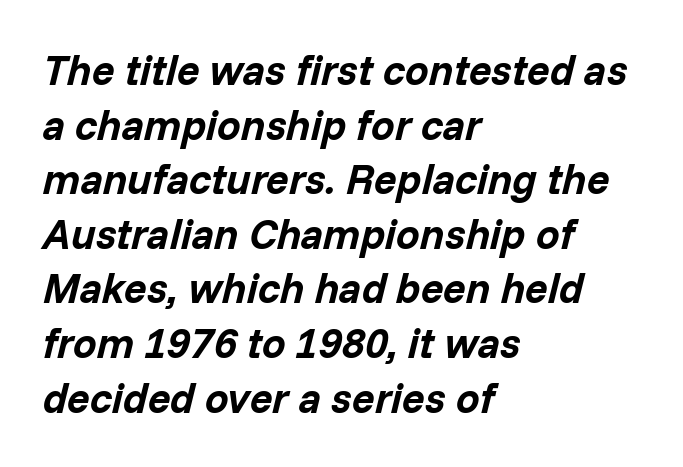
The image shows 42 px bold type, italic (leaning right); set left-aligned, normal line spacing (1.3x), normal letter spacing, not underlined; low stroke contrast and a medium x-height.
